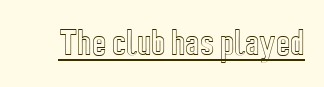
{"italic": "no", "width": "condensed", "x_height": "medium", "monospaced": "no", "underline": "yes", "letter_spacing": "normal", "letter_spacing_em": 0.0, "glyph_px": 30}
